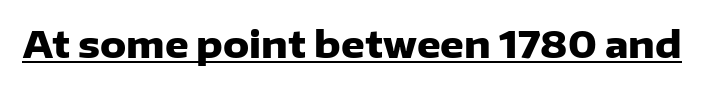
Q: Is the text bold? A: Yes.
Q: Is the text italic (slanted)? A: No, it is upright.
Q: Is the typeface a serif or a sans-serif typeface? A: Sans-serif.
Q: Is the text underlined? A: Yes.
Q: Is the spacing between letters normal or unusually wide? A: Normal.
Q: Width (condensed, normal, or wide)? A: Normal.
Q: Stroke contrast? A: Low.
Q: x-height? A: Medium.
Q: Monospaced? A: No.
